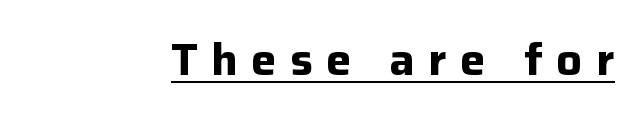
Q: Is the text bold? A: Yes.
Q: Is the text italic (slanted)? A: No, it is upright.
Q: Is the typeface a serif or a sans-serif typeface? A: Sans-serif.
Q: Is the text underlined? A: Yes.
Q: How is the paragraph aligned? A: Right-aligned.
Q: Is the spacing between letters normal or unusually wide? A: Unusually wide.
Q: Width (condensed, normal, or wide)? A: Normal.
Q: Stroke contrast? A: Low.
Q: x-height? A: Medium.
Q: Monospaced? A: No.
